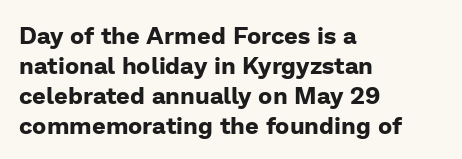
{"italic": "no", "bold": "yes", "underline": "no", "align": "left", "line_spacing": "normal", "line_spacing_ratio": 1.25, "letter_spacing": "normal", "letter_spacing_em": 0.0, "glyph_px": 24}
